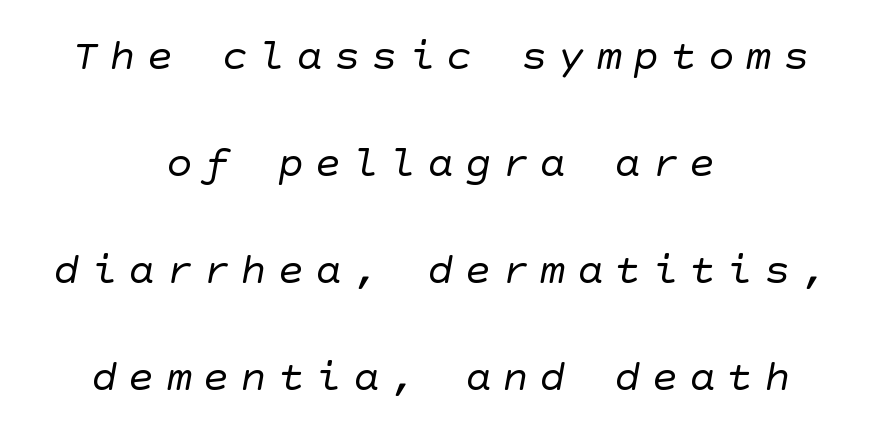
{"serif": "no", "bold": "no", "weight": "regular", "width": "normal", "stroke_contrast": "low", "x_height": "large", "underline": "no", "align": "center", "line_spacing": "loose", "line_spacing_ratio": 2.43, "letter_spacing": "wide", "letter_spacing_em": 0.25, "glyph_px": 44}
